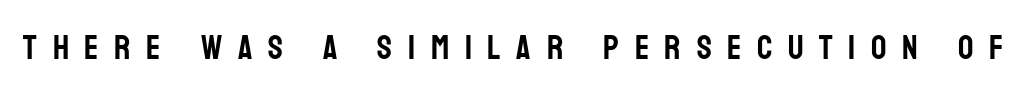
{"serif": "no", "italic": "no", "width": "condensed", "stroke_contrast": "low", "x_height": "large", "monospaced": "no", "underline": "no", "letter_spacing": "wide", "letter_spacing_em": 0.46, "glyph_px": 34}
